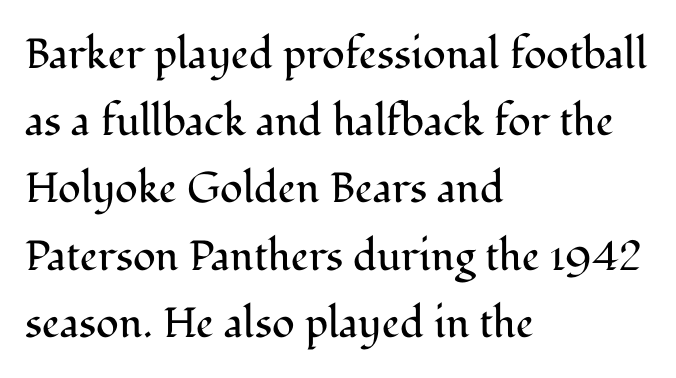
The image shows 42 px regular-weight serif type, upright; set left-aligned, normal line spacing (1.6x), normal letter spacing, not underlined; medium stroke contrast and a medium x-height.
